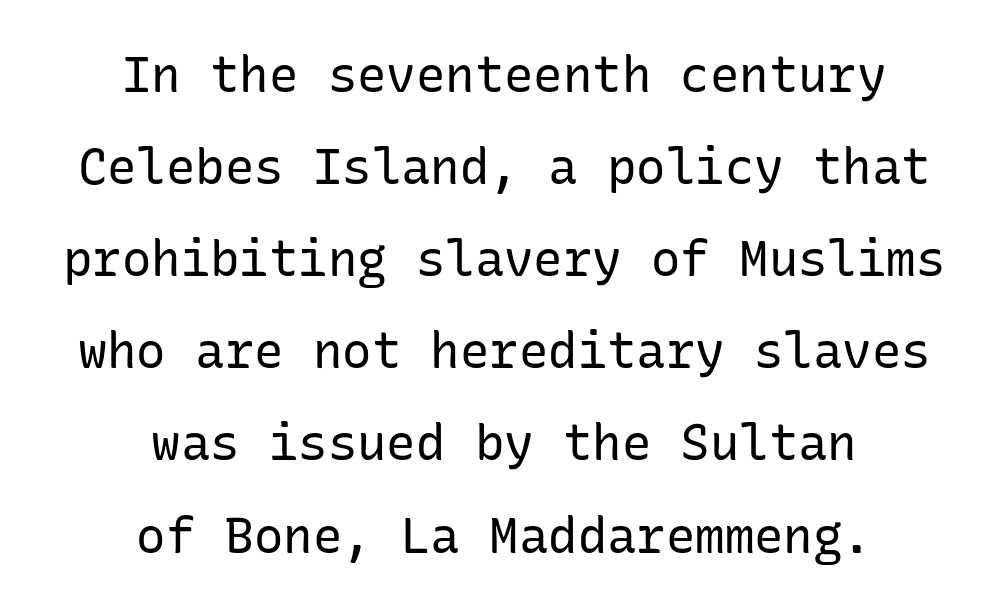
Q: Is the text bold? A: No.
Q: Is the text italic (slanted)? A: No, it is upright.
Q: Is the typeface a serif or a sans-serif typeface? A: Sans-serif.
Q: Is the text underlined? A: No.
Q: How is the paragraph aligned? A: Centered.
Q: Is the spacing between letters normal or unusually wide? A: Normal.
Q: Width (condensed, normal, or wide)? A: Normal.
Q: Stroke contrast? A: Low.
Q: x-height? A: Medium.
